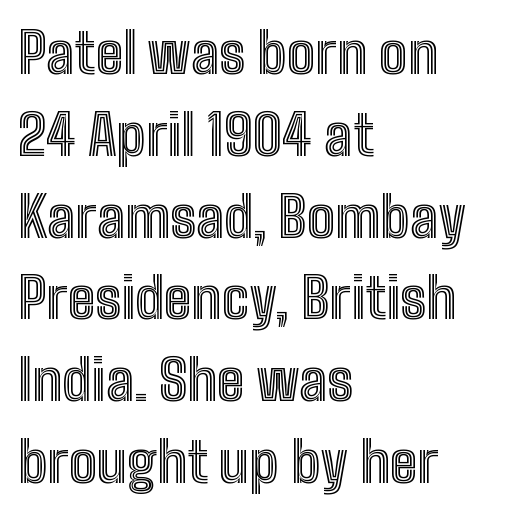
In terms of leading, this rendering sits right in the middle. The gaps between neighbouring characters are ordinary and unremarkable. These lines are rendered in a variable-pitch font. The space directly below the letters is spotless. This sample is left-justified, so line endings fall wherever the words run out.
